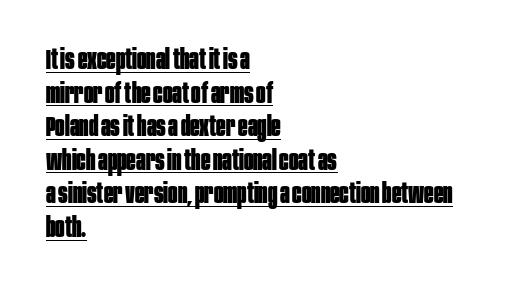
{"serif": "no", "italic": "no", "bold": "yes", "weight": "bold", "width": "condensed", "stroke_contrast": "low", "x_height": "large", "monospaced": "no", "underline": "yes", "align": "left", "line_spacing_ratio": 1.2, "letter_spacing": "normal", "letter_spacing_em": 0.0, "glyph_px": 28}
